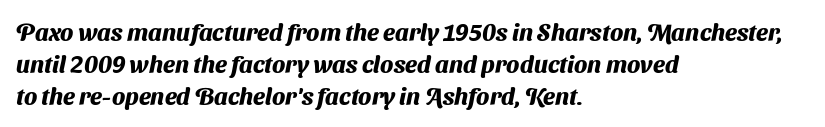
Each glyph is drawn with heavy, bold strokes. Compared with typical body copy, the letter spacing here is the same. Regarding leading, the lines here are spaced in the standard way. Where is the straight margin? On the left. Descenders hang freely into open space.
